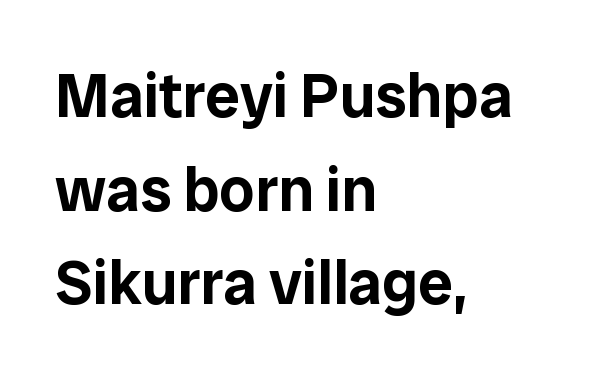
Q: Is the text italic (slanted)? A: No, it is upright.
Q: Is the typeface a serif or a sans-serif typeface? A: Sans-serif.
Q: Is the text underlined? A: No.
Q: How is the paragraph aligned? A: Left-aligned.
Q: Is the spacing between letters normal or unusually wide? A: Normal.
Q: Is the spacing between lines tight, normal or loose? A: Normal.
Q: Width (condensed, normal, or wide)? A: Normal.
Q: Stroke contrast? A: Low.
Q: x-height? A: Medium.
Q: Monospaced? A: No.
